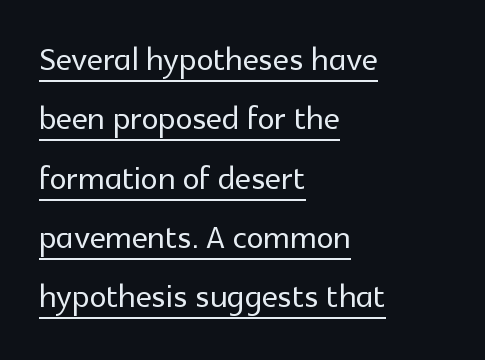
The image shows 43 px sans-serif type, upright; set left-aligned, normal line spacing (1.38x), normal letter spacing, underlined; a medium x-height.
